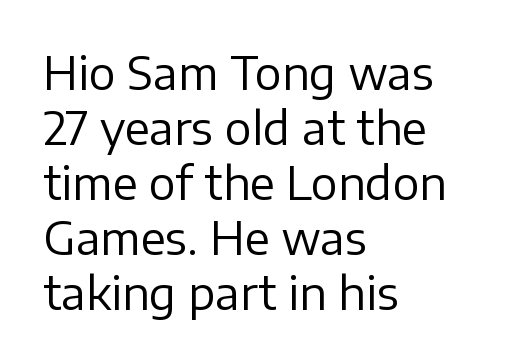
Q: Is the text bold? A: No.
Q: Is the text italic (slanted)? A: No, it is upright.
Q: Is the typeface a serif or a sans-serif typeface? A: Sans-serif.
Q: Is the text underlined? A: No.
Q: How is the paragraph aligned? A: Left-aligned.
Q: Is the spacing between letters normal or unusually wide? A: Normal.
Q: Width (condensed, normal, or wide)? A: Normal.
Q: Stroke contrast? A: Low.
Q: x-height? A: Medium.
Q: Monospaced? A: No.
